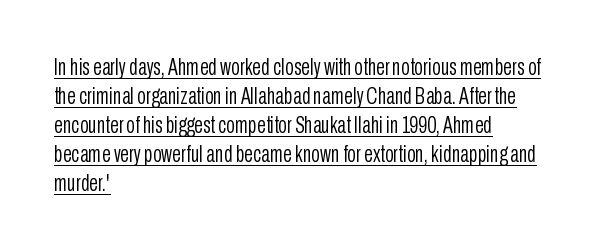
{"italic": "no", "bold": "no", "underline": "yes", "align": "left", "line_spacing": "normal", "line_spacing_ratio": 1.26, "letter_spacing": "normal", "letter_spacing_em": 0.0, "glyph_px": 23}
